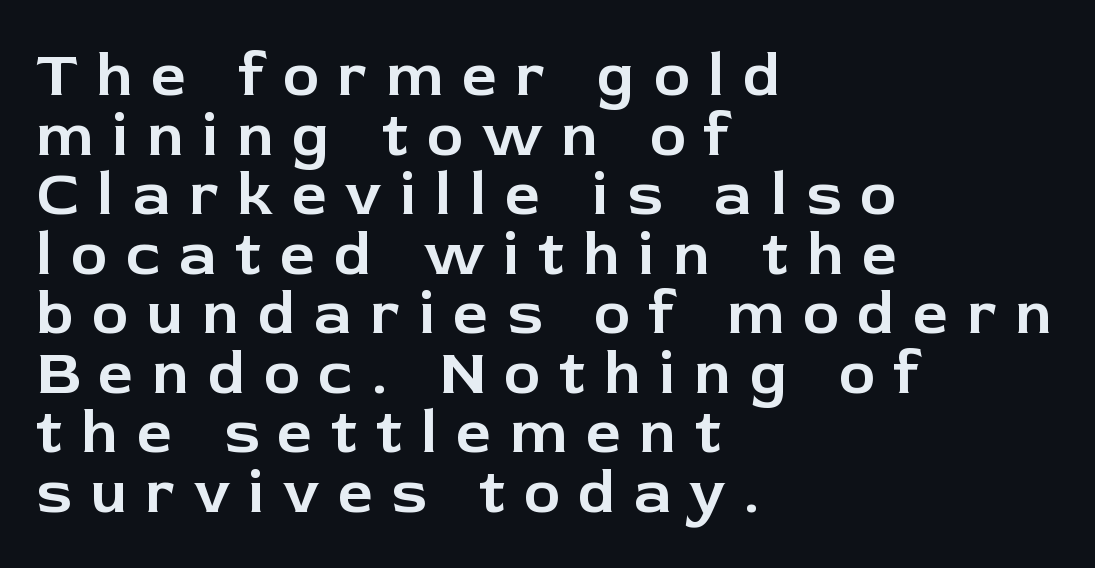
Has an underline been added? It has not. Type style note: lacks serifs. The text block is weighted toward the left margin, trailing off unevenly rightward. Display-style spreading of the glyphs; the letterfit is very open. Varying glyph widths throughout — classic text-font behaviour.
